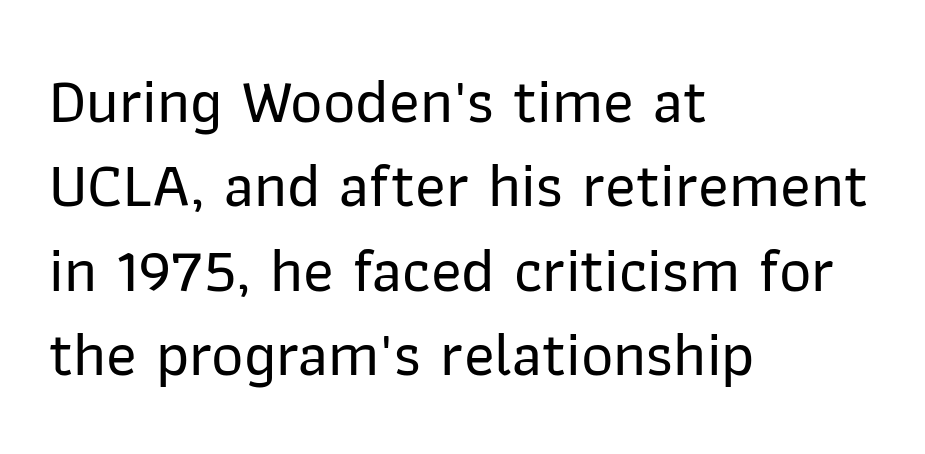
The image shows 63 px sans-serif type, upright; set left-aligned, normal line spacing (1.34x), normal letter spacing, not underlined; low stroke contrast and a medium x-height.
